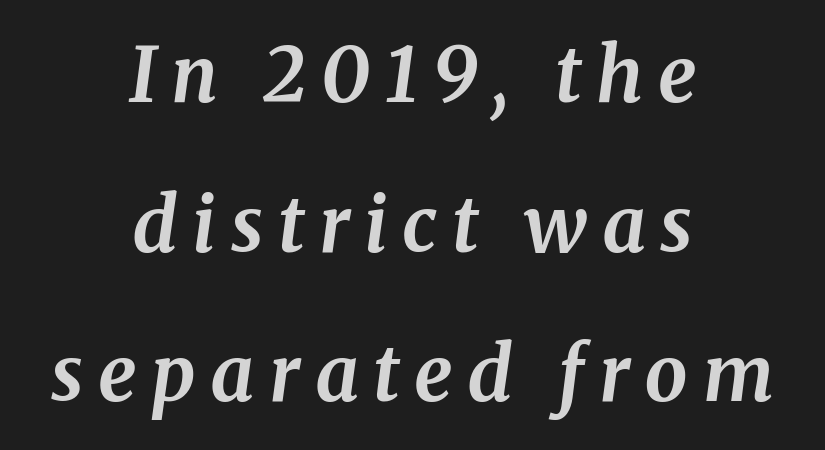
{"serif": "yes", "italic": "yes", "lean": "right", "slant_degrees": 8, "bold": "yes", "weight": "bold", "width": "normal", "stroke_contrast": "medium", "x_height": "medium", "monospaced": "no", "underline": "no", "align": "center", "line_spacing": "loose", "line_spacing_ratio": 1.97, "glyph_px": 76}
